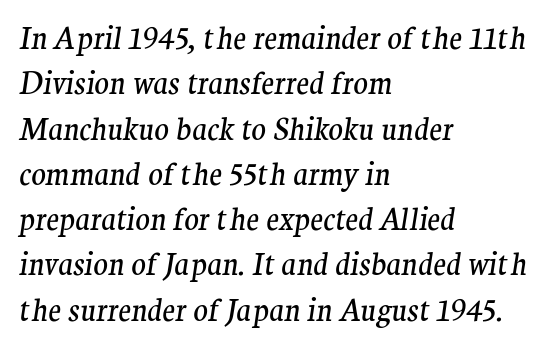
The image shows 30 px regular-weight serif type, italic (leaning right); set left-aligned, normal line spacing (1.51x), normal letter spacing, not underlined; medium stroke contrast and a medium x-height.
